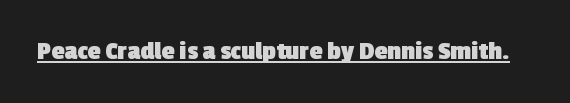
Q: Is the text bold? A: Yes.
Q: Is the text underlined? A: Yes.
Q: Is the spacing between letters normal or unusually wide? A: Normal.
